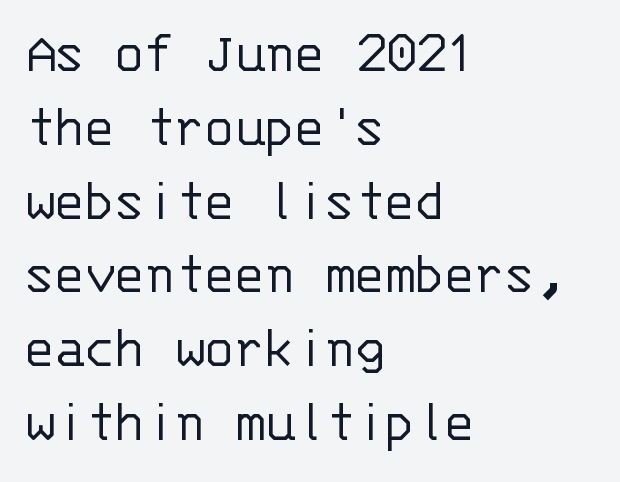
{"serif": "no", "italic": "no", "bold": "no", "weight": "light", "width": "normal", "stroke_contrast": "low", "x_height": "large", "monospaced": "yes", "underline": "no", "align": "left", "line_spacing_ratio": 1.21, "letter_spacing": "normal", "letter_spacing_em": 0.0, "glyph_px": 61}
